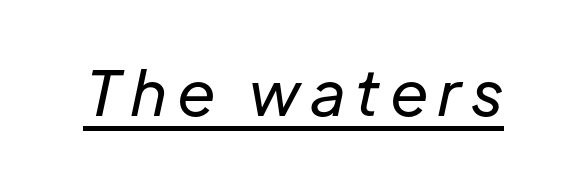
Q: Is the text bold? A: No.
Q: Is the text italic (slanted)? A: Yes, it leans right by about 12 degrees.
Q: Is the text underlined? A: Yes.
Q: Width (condensed, normal, or wide)? A: Normal.
Q: Stroke contrast? A: Low.
Q: x-height? A: Medium.
Q: Monospaced? A: No.
